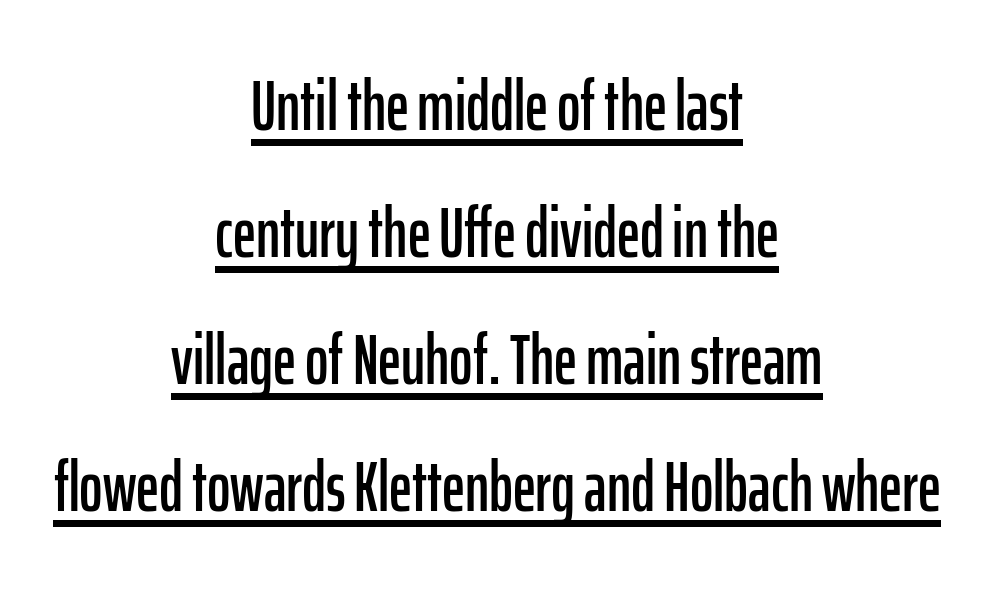
Q: Is the text italic (slanted)? A: No, it is upright.
Q: Is the typeface a serif or a sans-serif typeface? A: Sans-serif.
Q: Is the text underlined? A: Yes.
Q: How is the paragraph aligned? A: Centered.
Q: Is the spacing between letters normal or unusually wide? A: Normal.
Q: Width (condensed, normal, or wide)? A: Condensed.
Q: Stroke contrast? A: Low.
Q: x-height? A: Medium.
Q: Monospaced? A: No.
